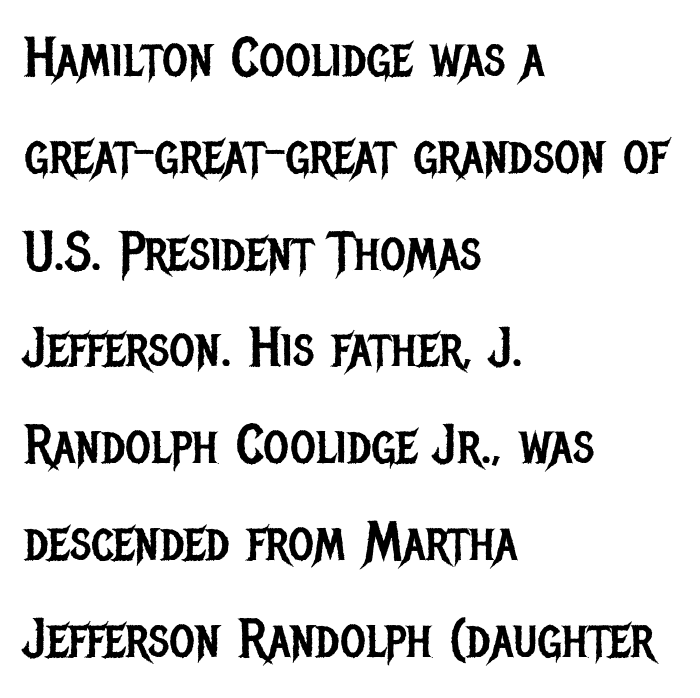
{"serif": "no", "italic": "no", "bold": "no", "weight": "regular", "width": "condensed", "stroke_contrast": "low", "x_height": "large", "monospaced": "no", "underline": "no", "align": "left", "line_spacing_ratio": 1.76, "letter_spacing": "normal", "letter_spacing_em": 0.0, "glyph_px": 55}
